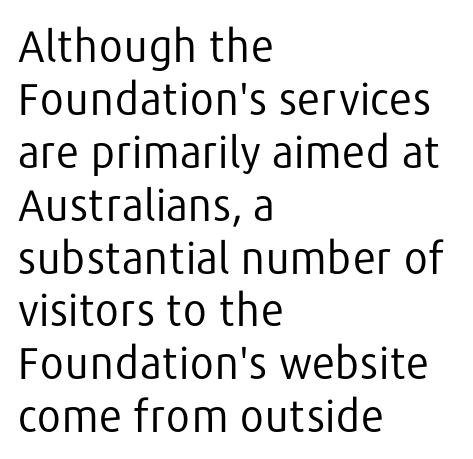
Q: Is the text bold? A: No.
Q: Is the text italic (slanted)? A: No, it is upright.
Q: Is the typeface a serif or a sans-serif typeface? A: Sans-serif.
Q: Is the text underlined? A: No.
Q: How is the paragraph aligned? A: Left-aligned.
Q: Is the spacing between letters normal or unusually wide? A: Normal.
Q: Width (condensed, normal, or wide)? A: Normal.
Q: Stroke contrast? A: Low.
Q: x-height? A: Medium.
Q: Monospaced? A: No.
